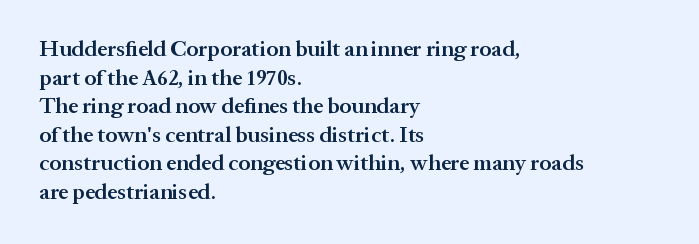
Between one letter and the next there's only the usual sliver of space. Firm but not heavy-handed strokes: this text is semibold. No italicization has been applied; the sample stays upright. Each line starts at the same left margin while the right side varies. Notice how descenders clear the ascenders below comfortably — that's standard leading.
